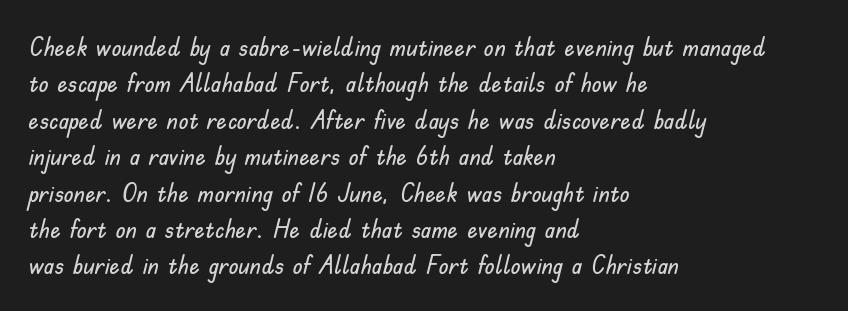
The image shows 26 px text type; set left-aligned, normal line spacing (1.4x), normal letter spacing, not underlined.
